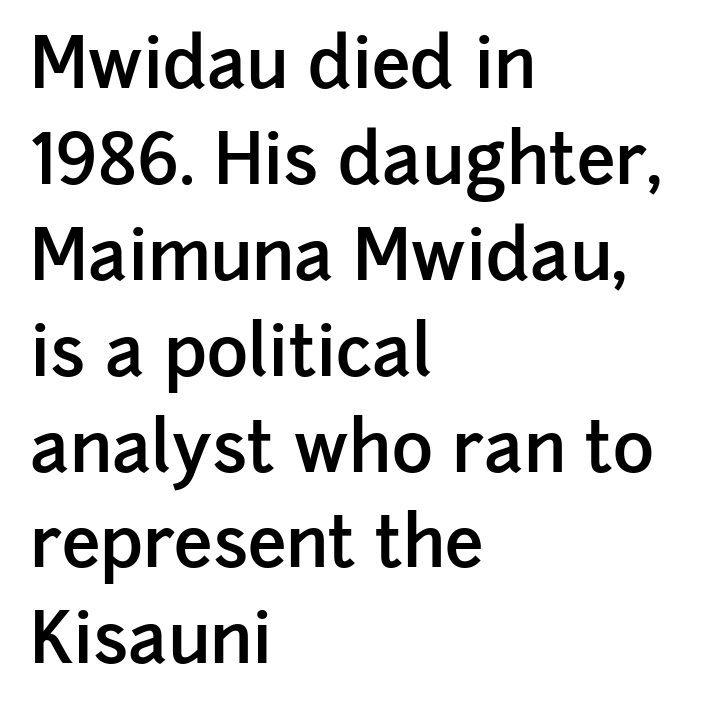
The image shows 70 px semibold sans-serif type, upright; set left-aligned, normal line spacing (1.37x), normal letter spacing, not underlined; low stroke contrast and a medium x-height.
